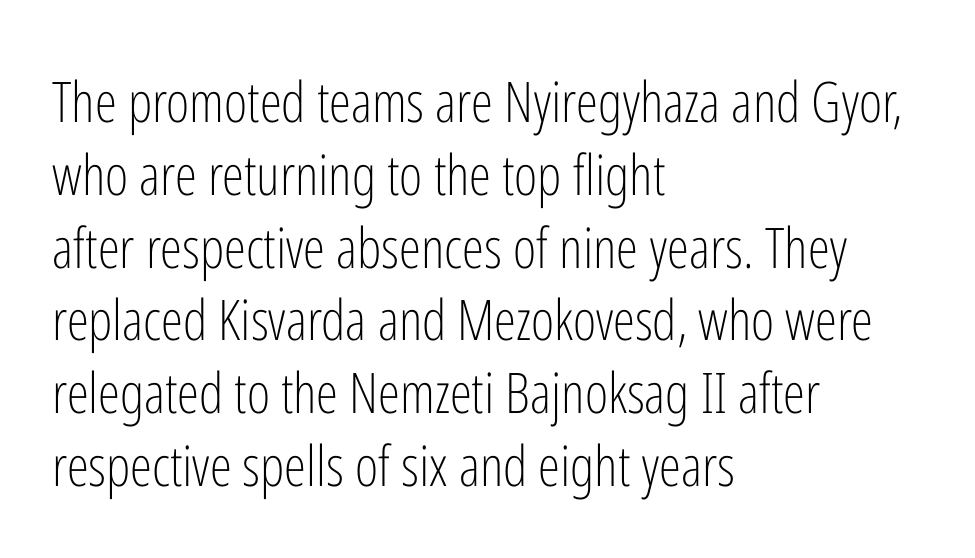
The image shows 56 px light, condensed sans-serif type, upright; set left-aligned, normal line spacing (1.3x), normal letter spacing, not underlined; low stroke contrast and a medium x-height.
